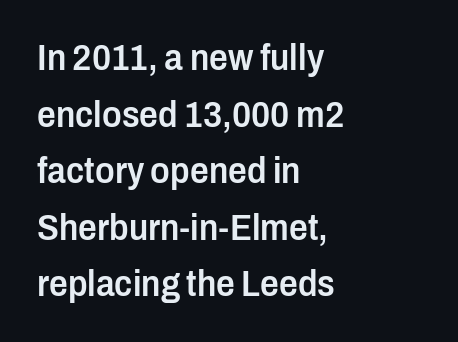
Q: Is the text bold? A: Semi-bold.
Q: Is the text italic (slanted)? A: No, it is upright.
Q: Is the typeface a serif or a sans-serif typeface? A: Sans-serif.
Q: Is the text underlined? A: No.
Q: How is the paragraph aligned? A: Left-aligned.
Q: Is the spacing between letters normal or unusually wide? A: Normal.
Q: Is the spacing between lines tight, normal or loose? A: Normal.
Q: Width (condensed, normal, or wide)? A: Condensed.
Q: Stroke contrast? A: Low.
Q: x-height? A: Medium.
Q: Monospaced? A: No.
